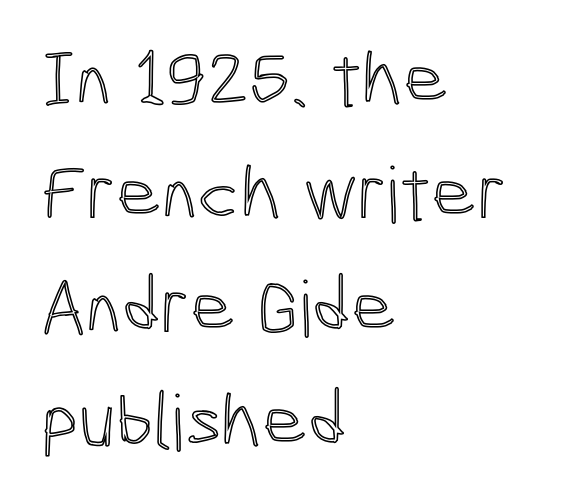
The image shows 78 px condensed type, upright; set left-aligned, normal line spacing (1.46x), normal letter spacing, not underlined; a medium x-height.
